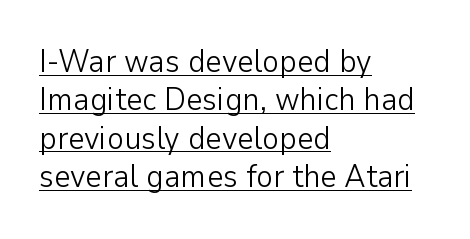
The image shows 32 px light sans-serif type, upright; set left-aligned, line spacing 1.2x, normal letter spacing, underlined; low stroke contrast and a medium x-height.
